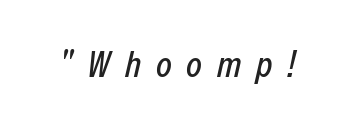
There's an unmistakable incline to the writing here. Descender tails drop into unmarked territory. Each letter keeps its own natural width here, so spacing adapts to shape. Glyph-to-glyph distance is far greater than everyday printed text.
